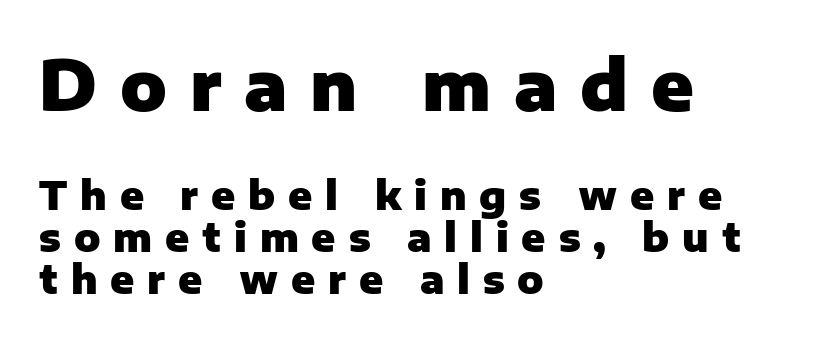
{"serif": "no", "italic": "no", "bold": "yes", "weight": "heavy", "width": "normal", "stroke_contrast": "low", "x_height": "medium", "monospaced": "no", "underline": "no", "align": "left", "line_spacing": "tight", "line_spacing_ratio": 1.08, "letter_spacing": "wide", "letter_spacing_em": 0.33, "larger_block": "first", "size_ratio": 1.77, "glyph_px": 69}
